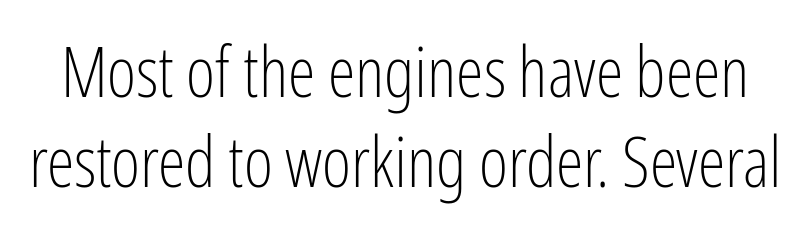
The specimen omits any rule beneath the text block's lines. This is not heavy type; no bold has been used. Looks like regular typesetting: each glyph gets only the width it needs. There is no visible air inserted between adjacent glyphs.
